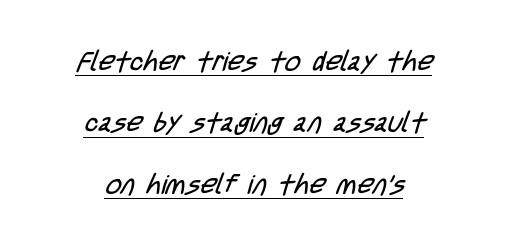
The image shows 27 px text type; set centered, loose line spacing (2.27x), normal letter spacing, underlined.
